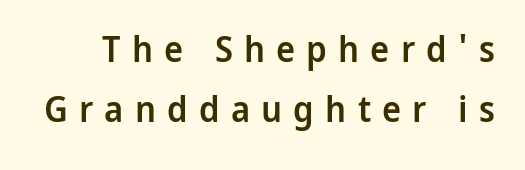
The space directly below the letters is spotless. The passage shown is typeset with a sans-serif family. The passage shown stacks its lines at a standard gap. Compared with an ordinary text face, these strokes are moderately heavier — a semibold.
